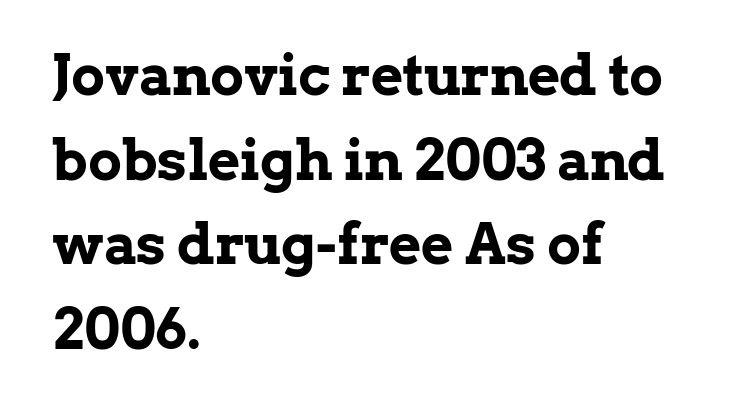
Q: Is the text bold? A: Yes.
Q: Is the text italic (slanted)? A: No, it is upright.
Q: Is the typeface a serif or a sans-serif typeface? A: Serif.
Q: Is the text underlined? A: No.
Q: How is the paragraph aligned? A: Left-aligned.
Q: Is the spacing between letters normal or unusually wide? A: Normal.
Q: Is the spacing between lines tight, normal or loose? A: Normal.
Q: Width (condensed, normal, or wide)? A: Normal.
Q: Stroke contrast? A: Low.
Q: x-height? A: Medium.
Q: Monospaced? A: No.
